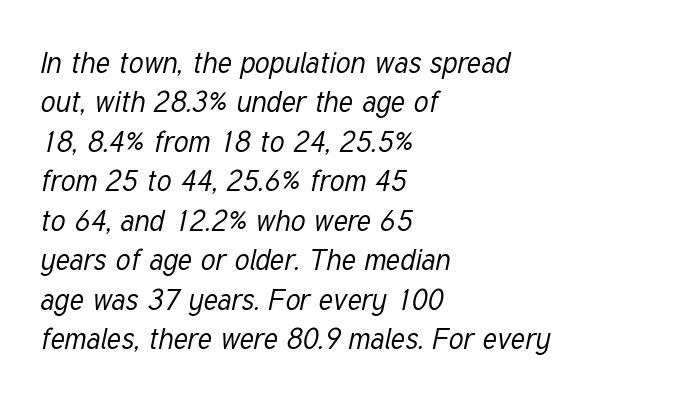
The image shows 29 px regular-weight, condensed type, italic (leaning right); set left-aligned, normal line spacing (1.36x), normal letter spacing, not underlined; low stroke contrast and a medium x-height.
